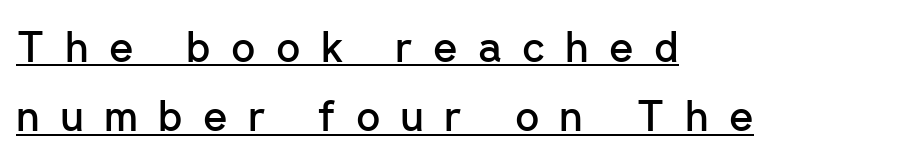
Q: Is the text bold? A: Semi-bold.
Q: Is the text italic (slanted)? A: No, it is upright.
Q: Is the typeface a serif or a sans-serif typeface? A: Sans-serif.
Q: Is the text underlined? A: Yes.
Q: How is the paragraph aligned? A: Left-aligned.
Q: Is the spacing between letters normal or unusually wide? A: Unusually wide.
Q: Is the spacing between lines tight, normal or loose? A: Normal.
Q: Width (condensed, normal, or wide)? A: Normal.
Q: Stroke contrast? A: Low.
Q: x-height? A: Medium.
Q: Monospaced? A: No.
